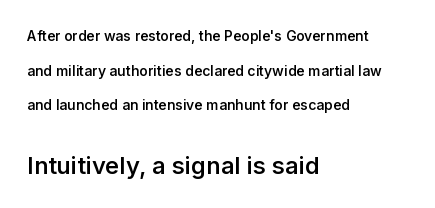
The image shows 24 px text type, upright; set left-aligned, loose line spacing (2.48x), normal letter spacing, not underlined; the second (bottom) block is 1.71x larger.
